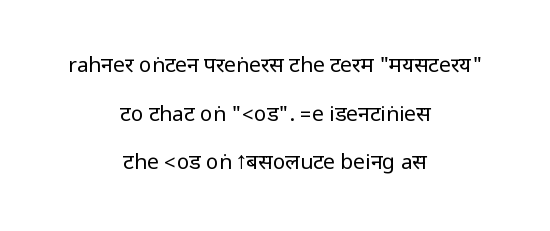
{"italic": "no", "bold": "no", "underline": "no", "align": "center", "line_spacing": "loose", "line_spacing_ratio": 2.31, "letter_spacing": "normal", "letter_spacing_em": 0.0, "glyph_px": 21}
